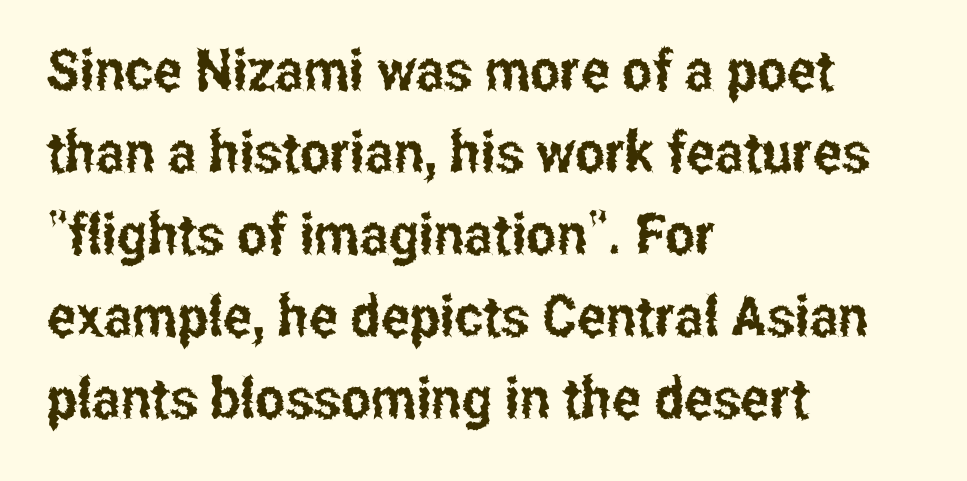
{"serif": "no", "italic": "no", "width": "condensed", "stroke_contrast": "low", "x_height": "medium", "monospaced": "no", "underline": "no", "align": "left", "line_spacing": "normal", "line_spacing_ratio": 1.44, "letter_spacing": "normal", "letter_spacing_em": 0.0, "glyph_px": 57}
